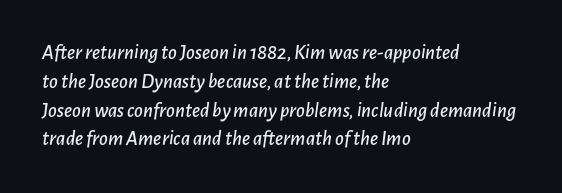
The image shows 21 px text type, italic (leaning right); set left-aligned, normal line spacing (1.37x), normal letter spacing, not underlined.
